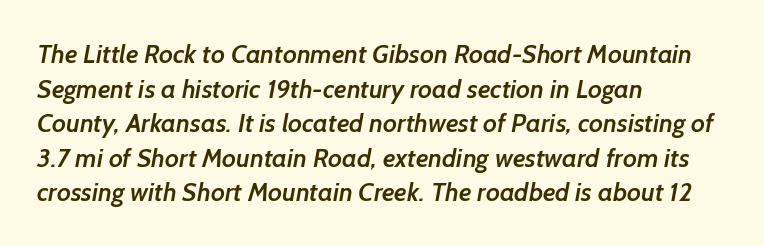
The designer left line spacing at the default. The passage shown has conventional tracking throughout. Emphasis by weight is partial: semibold. Casual observation: everything's shoved over to the left. Clear beneath every line of the passage.
